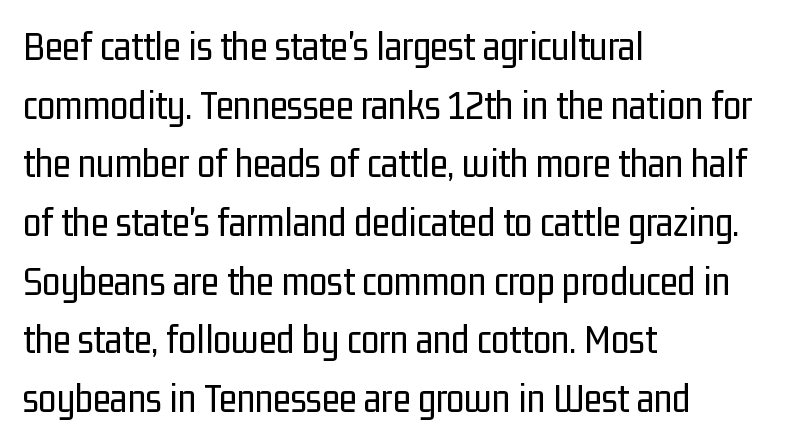
{"serif": "no", "italic": "no", "bold": "no", "weight": "regular", "width": "condensed", "stroke_contrast": "low", "x_height": "medium", "monospaced": "no", "underline": "no", "align": "left", "line_spacing": "normal", "line_spacing_ratio": 1.43, "letter_spacing": "normal", "letter_spacing_em": 0.0, "glyph_px": 41}
